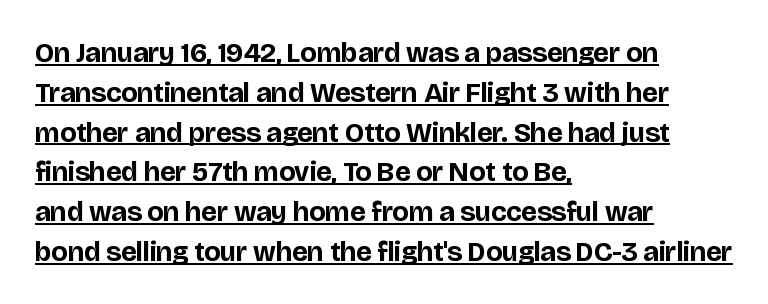
{"serif": "no", "italic": "no", "bold": "yes", "weight": "bold", "width": "normal", "stroke_contrast": "low", "x_height": "large", "monospaced": "no", "underline": "yes", "align": "left", "line_spacing": "normal", "line_spacing_ratio": 1.42, "letter_spacing": "normal", "letter_spacing_em": 0.0, "glyph_px": 28}
